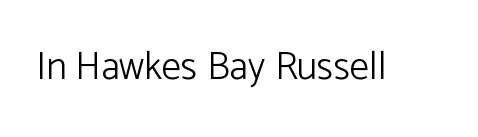
The letters advance in unequal steps, a hallmark of proportional type. Type style note: lacks serifs. Compared with typical body copy, the letter spacing here is the same. Heft: none added — not bold. Notice how the stems are strictly vertical — no italics here. Beneath every word, the page is bare.
